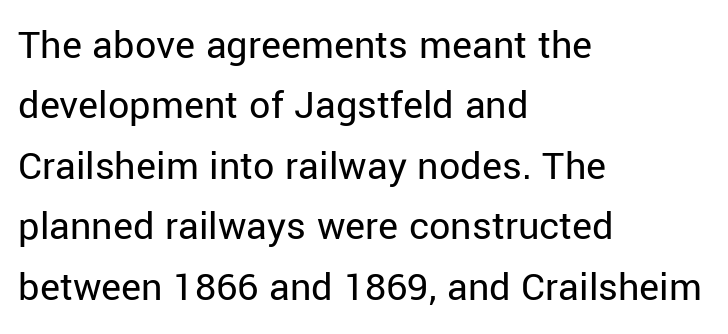
{"serif": "no", "italic": "no", "bold": "no", "weight": "regular", "width": "normal", "stroke_contrast": "low", "x_height": "medium", "monospaced": "no", "underline": "no", "align": "left", "line_spacing": "normal", "line_spacing_ratio": 1.44, "letter_spacing": "normal", "letter_spacing_em": 0.0, "glyph_px": 42}
